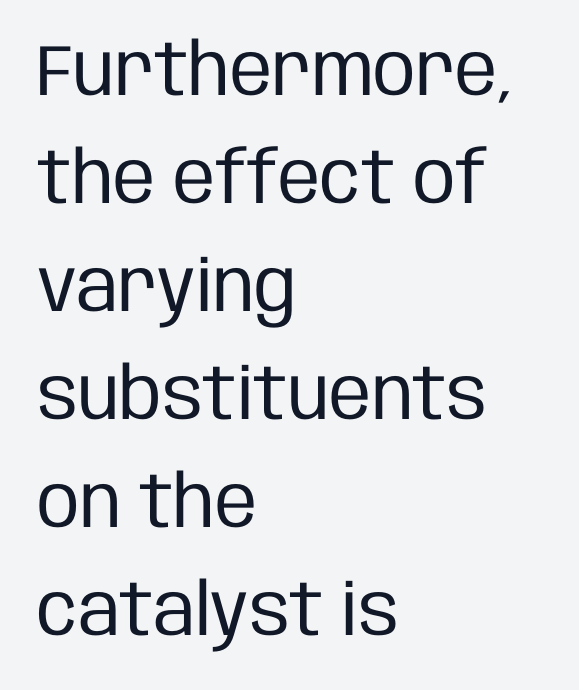
Q: Is the text bold? A: No.
Q: Is the text italic (slanted)? A: No, it is upright.
Q: Is the typeface a serif or a sans-serif typeface? A: Sans-serif.
Q: Is the text underlined? A: No.
Q: How is the paragraph aligned? A: Left-aligned.
Q: Is the spacing between letters normal or unusually wide? A: Normal.
Q: Is the spacing between lines tight, normal or loose? A: Normal.
Q: Width (condensed, normal, or wide)? A: Condensed.
Q: Stroke contrast? A: Low.
Q: x-height? A: Large.
Q: Monospaced? A: No.
